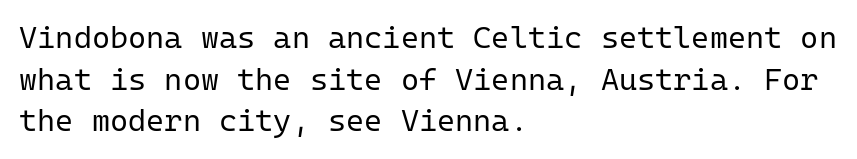
The image shows 31 px regular-weight sans-serif type, upright, monospaced; set left-aligned, normal line spacing (1.34x), normal letter spacing, not underlined; low stroke contrast and a medium x-height.
